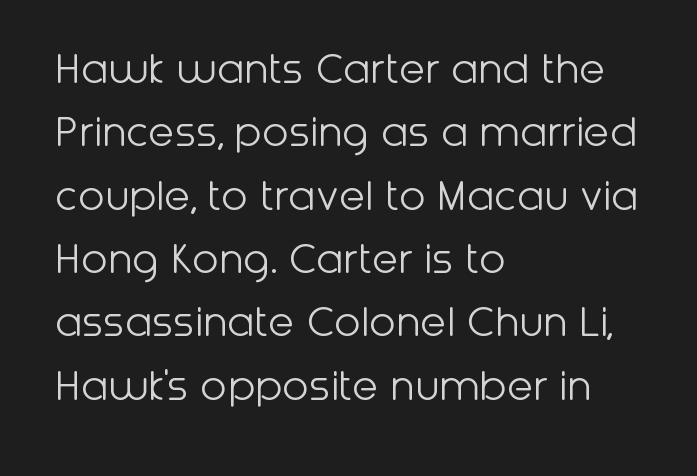
The image shows 48 px light sans-serif type, upright; set left-aligned, normal line spacing (1.32x), normal letter spacing, not underlined; low stroke contrast and a medium x-height.
